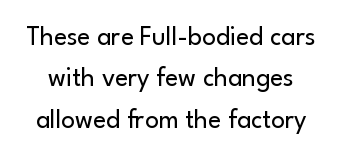
These lines sit exactly where default settings would place them. Rule under the text: the space is simply empty. A typesetter would call this zero additional tracking. Designer's note — italics off, roman on. The cut favours lightness, reaching ordinary text weight at its darkest.
